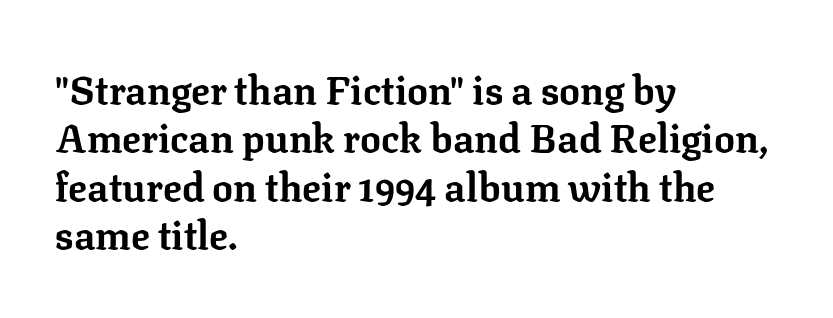
{"serif": "yes", "italic": "no", "bold": "yes", "weight": "bold", "width": "normal", "stroke_contrast": "low", "x_height": "medium", "monospaced": "no", "underline": "no", "align": "left", "line_spacing_ratio": 1.24, "letter_spacing": "normal", "letter_spacing_em": 0.0, "glyph_px": 39}
